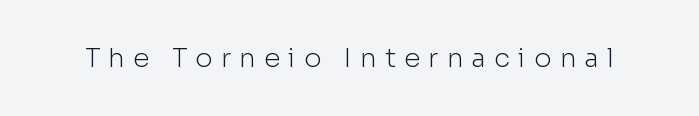
{"italic": "no", "bold": "no", "underline": "no", "letter_spacing": "wide", "letter_spacing_em": 0.32, "glyph_px": 26}
